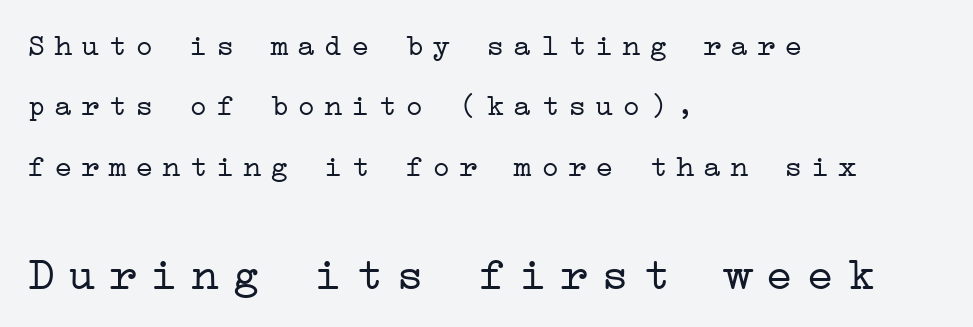
The image shows 47 px light, wide serif type, upright; set left-aligned, loose line spacing (1.95x), unusually wide letter spacing (+0.27 em), not underlined; the second (bottom) block is 1.52x larger; low stroke contrast and a medium x-height.
